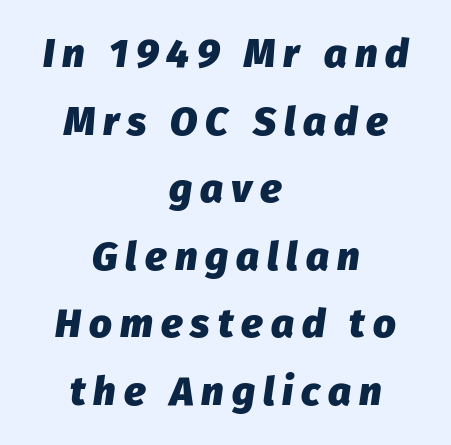
A typesetter would call this proportional, since set widths differ per character. Regular leading. These lines carry a lot of weight — the face is fully bold. Reading down the block, each line starts at a different indent, mirrored at its end. Here the glyphs are tracked loosely, breaking word shapes into spaced letters. Lines of text with bare space underneath.
